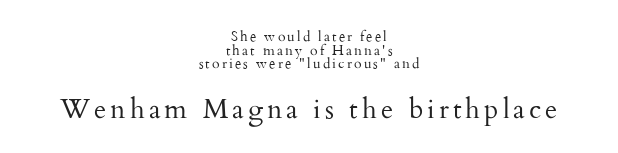
The image shows 27 px text type, upright; set centered, tight line spacing (0.98x), not underlined; the second (bottom) block is 1.93x larger.
